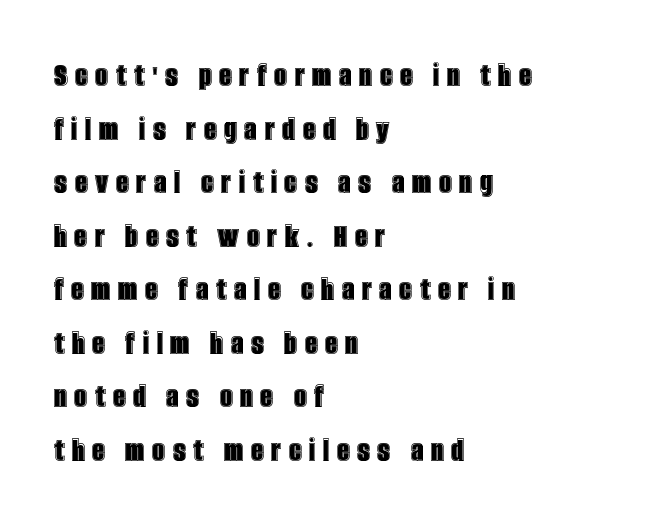
{"italic": "no", "width": "condensed", "x_height": "large", "monospaced": "no", "underline": "no", "align": "left", "line_spacing": "normal", "line_spacing_ratio": 1.53, "letter_spacing": "wide", "letter_spacing_em": 0.22, "glyph_px": 35}
